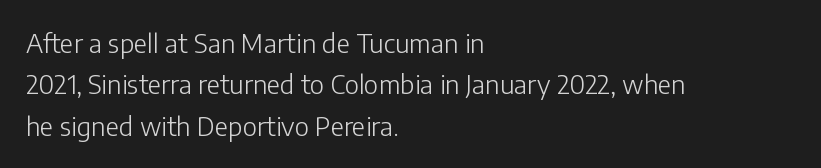
The image shows 26 px text type, upright; set left-aligned, normal line spacing (1.59x), normal letter spacing, not underlined.
